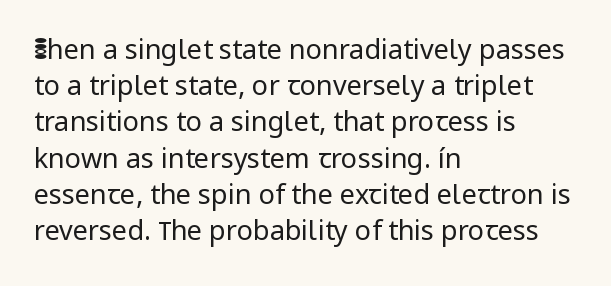
The image shows 27 px text type, upright; set left-aligned, normal line spacing (1.34x), normal letter spacing, not underlined.
